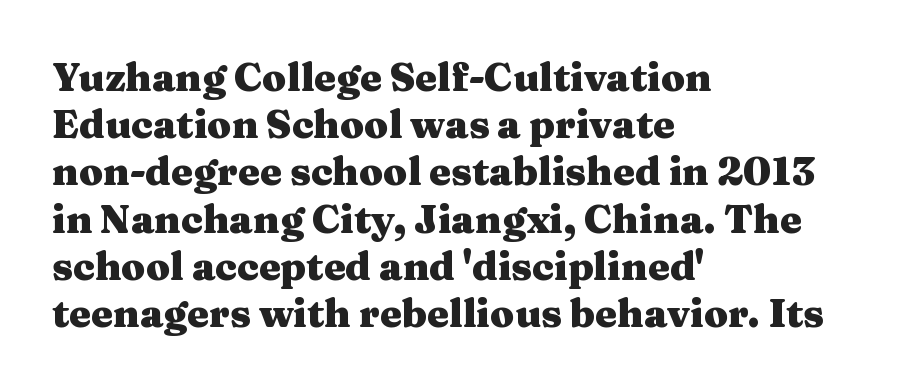
The image shows 39 px heavy, wide serif type, upright; set left-aligned, line spacing 1.21x, normal letter spacing, not underlined; medium stroke contrast and a medium x-height.
